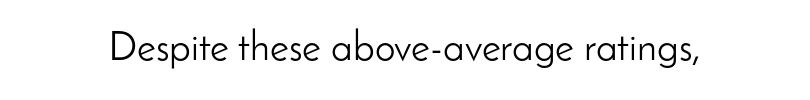
{"serif": "no", "italic": "no", "bold": "no", "weight": "light", "width": "normal", "stroke_contrast": "low", "x_height": "small", "monospaced": "no", "underline": "no", "letter_spacing": "normal", "letter_spacing_em": 0.0, "glyph_px": 41}
